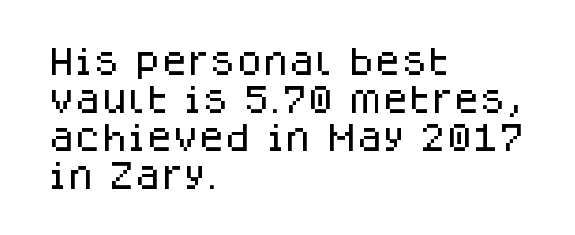
Q: Is the text italic (slanted)? A: No, it is upright.
Q: Is the typeface a serif or a sans-serif typeface? A: Sans-serif.
Q: Is the text underlined? A: No.
Q: How is the paragraph aligned? A: Left-aligned.
Q: Is the spacing between letters normal or unusually wide? A: Normal.
Q: Is the spacing between lines tight, normal or loose? A: Normal.
Q: Width (condensed, normal, or wide)? A: Normal.
Q: Stroke contrast? A: Low.
Q: x-height? A: Large.
Q: Monospaced? A: No.
